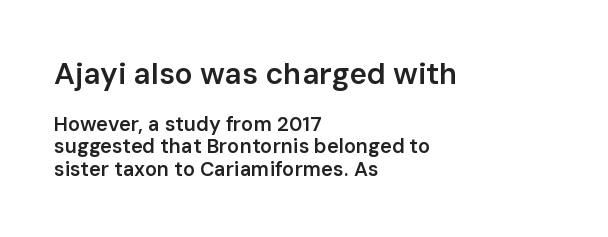
Q: Is the text bold? A: Semi-bold.
Q: Is the text italic (slanted)? A: No, it is upright.
Q: Is the typeface a serif or a sans-serif typeface? A: Sans-serif.
Q: Is the text underlined? A: No.
Q: How is the paragraph aligned? A: Left-aligned.
Q: Is the spacing between letters normal or unusually wide? A: Normal.
Q: Is the spacing between lines tight, normal or loose? A: Tight.
Q: Which block of text is set in a larger size, the first (top) or the second (bottom)? A: The first (top) one.
Q: Width (condensed, normal, or wide)? A: Normal.
Q: Stroke contrast? A: Low.
Q: x-height? A: Medium.
Q: Monospaced? A: No.
